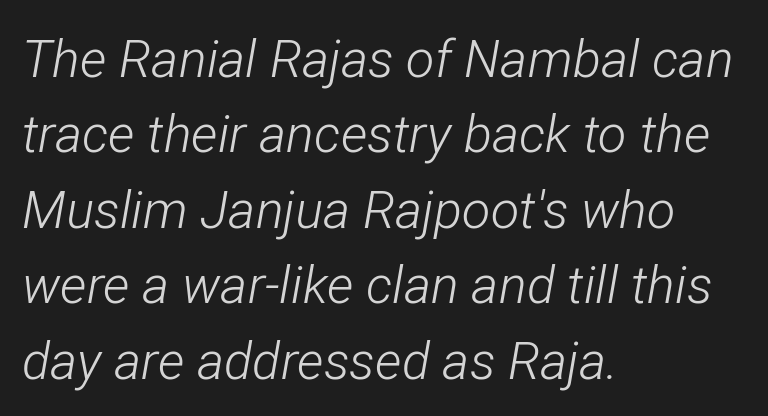
{"italic": "yes", "lean": "right", "slant_degrees": 12, "bold": "no", "weight": "light", "width": "condensed", "stroke_contrast": "low", "x_height": "medium", "monospaced": "no", "underline": "no", "align": "left", "line_spacing": "normal", "line_spacing_ratio": 1.45, "letter_spacing": "normal", "letter_spacing_em": 0.0, "glyph_px": 52}
